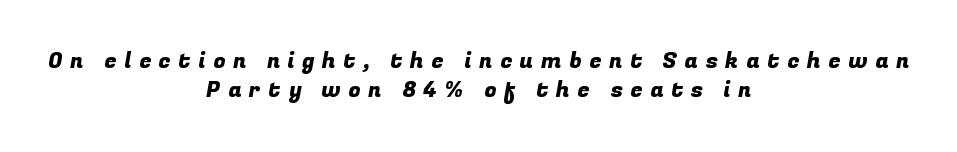
Q: Is the text underlined? A: No.
Q: How is the paragraph aligned? A: Centered.
Q: Is the spacing between letters normal or unusually wide? A: Unusually wide.
Q: Is the spacing between lines tight, normal or loose? A: Normal.
